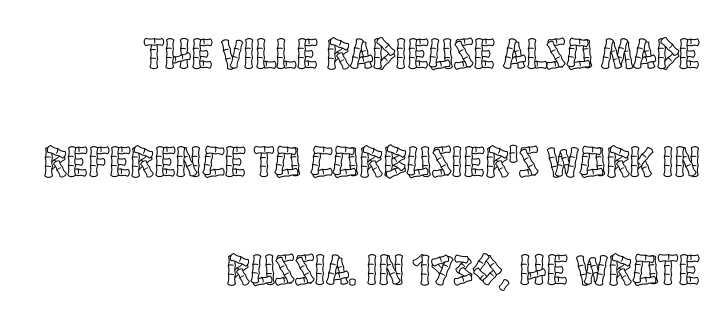
The image shows 44 px condensed type, upright; set right-aligned, loose line spacing (2.46x), normal letter spacing, not underlined; a large x-height.
